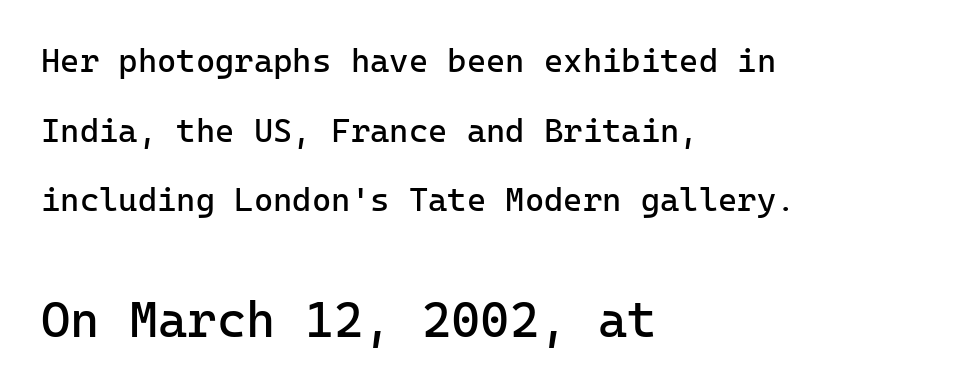
{"serif": "no", "italic": "no", "bold": "no", "weight": "regular", "width": "normal", "stroke_contrast": "low", "x_height": "medium", "underline": "no", "align": "left", "line_spacing": "loose", "line_spacing_ratio": 2.11, "letter_spacing": "normal", "letter_spacing_em": 0.0, "larger_block": "second", "size_ratio": 1.52, "glyph_px": 50}
